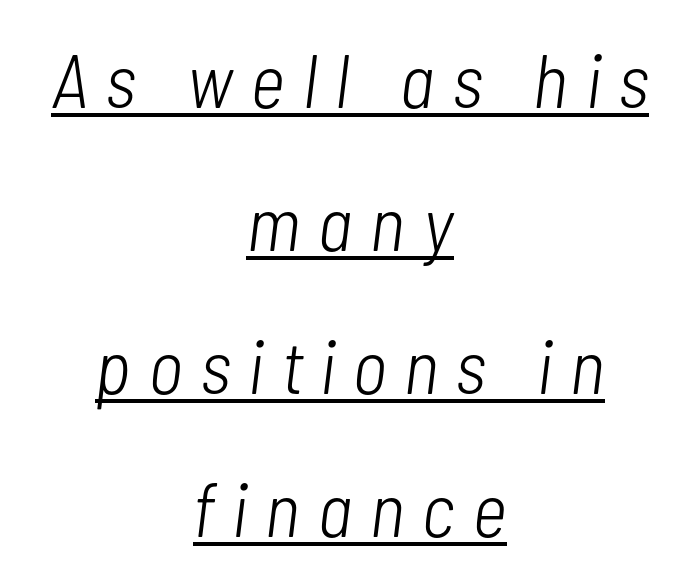
{"italic": "yes", "lean": "right", "slant_degrees": 7, "bold": "no", "weight": "light", "width": "condensed", "stroke_contrast": "low", "x_height": "medium", "monospaced": "no", "underline": "yes", "align": "center", "line_spacing_ratio": 1.88, "letter_spacing": "wide", "letter_spacing_em": 0.24, "glyph_px": 76}
